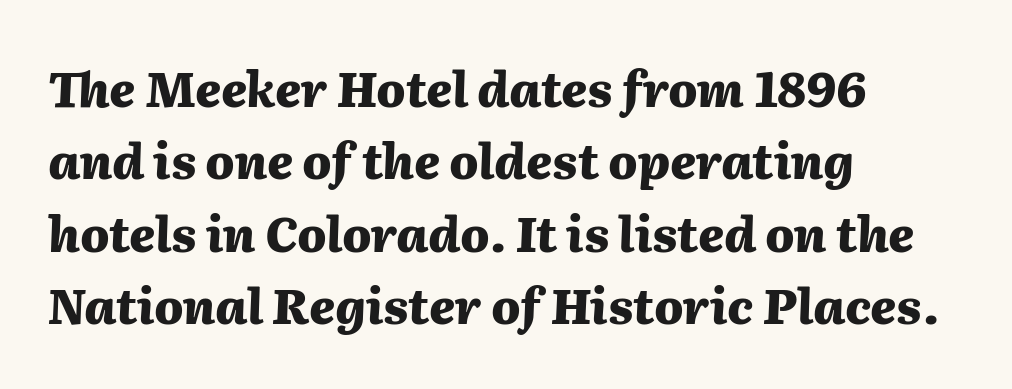
Q: Is the text bold? A: Yes.
Q: Is the text italic (slanted)? A: Yes, it leans right by about 2 degrees.
Q: Is the text underlined? A: No.
Q: How is the paragraph aligned? A: Left-aligned.
Q: Is the spacing between letters normal or unusually wide? A: Normal.
Q: Is the spacing between lines tight, normal or loose? A: Normal.
Q: Width (condensed, normal, or wide)? A: Normal.
Q: Stroke contrast? A: Medium.
Q: x-height? A: Medium.
Q: Monospaced? A: No.
